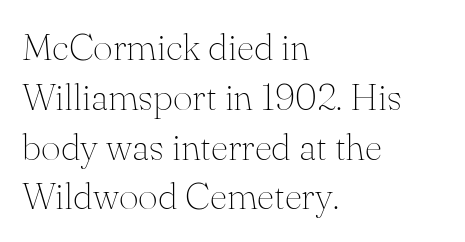
The setting favours the left margin, as ordinary paragraphs usually do. Ascenders rise straight up at ninety degrees. The glyphs in this specimen are seriffed. Heft: none added — not bold. You could not count columns in this text — the font is proportionally spaced.
